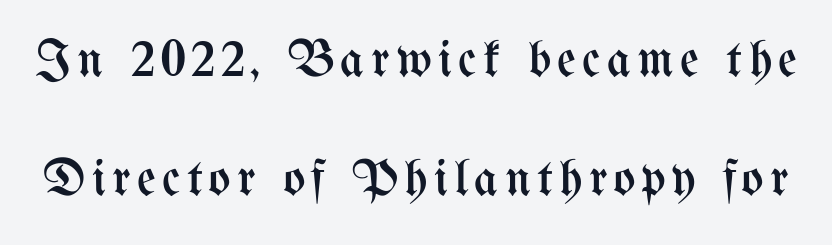
{"italic": "no", "bold": "no", "weight": "regular", "width": "condensed", "stroke_contrast": "medium", "x_height": "medium", "monospaced": "no", "underline": "no", "line_spacing": "loose", "line_spacing_ratio": 2.29, "glyph_px": 52}
